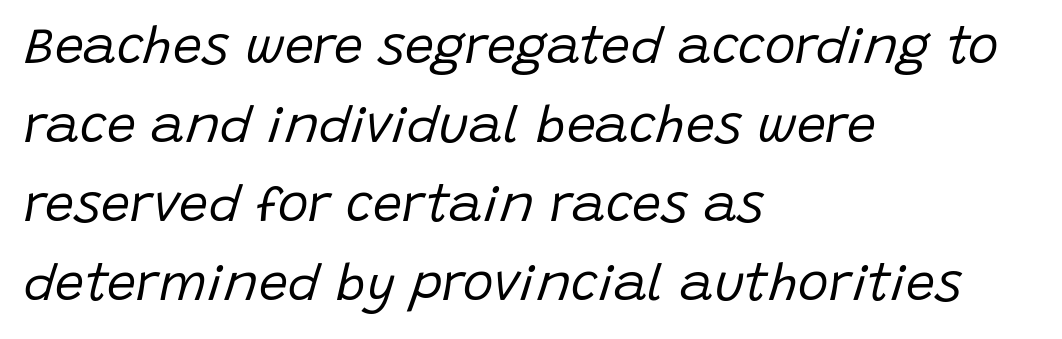
You could call the tracking neutral — neither tight nor loose. The strokes carry an ordinary text weight at most. Designer's note — italics engaged. Left-aligned paragraph, ragged on the right.
